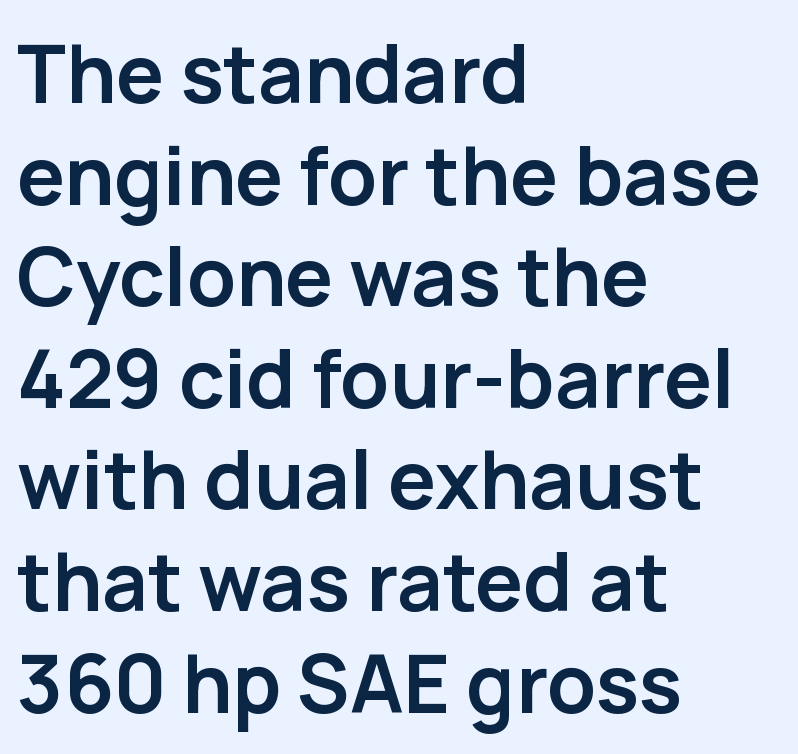
Honestly, the row spacing looks completely unremarkable. Decoration check: the copy has no underline. Leftover space on each line is placed entirely after the last word. Letterform terminals end flat and unadorned throughout the passage.
